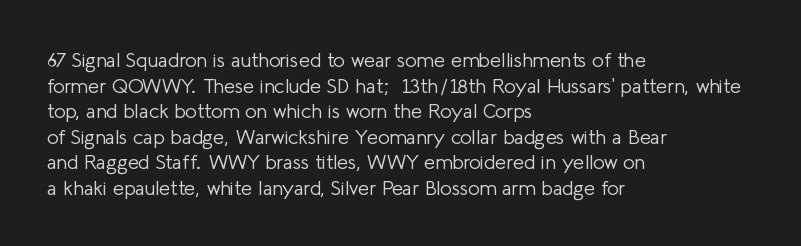
Q: Is the text bold? A: No.
Q: Is the text italic (slanted)? A: No, it is upright.
Q: Is the text underlined? A: No.
Q: How is the paragraph aligned? A: Left-aligned.
Q: Is the spacing between letters normal or unusually wide? A: Normal.
Q: Is the spacing between lines tight, normal or loose? A: Normal.
